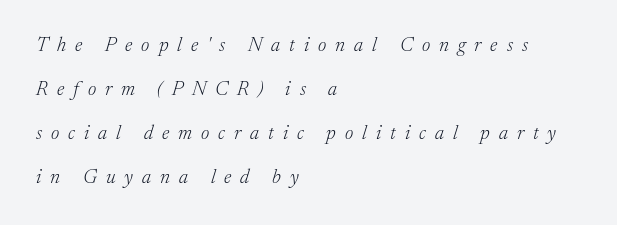
The whole block is typeset with a tilt. Words float on clear page, feet unadorned. Reading down the column, the eye jumps a long way to each next line. Is the block centered? No — it sits flush against the left margin. Caption: face not bold, strokes unweighted. The letterforms stand isolated, each surrounded by extra space.
